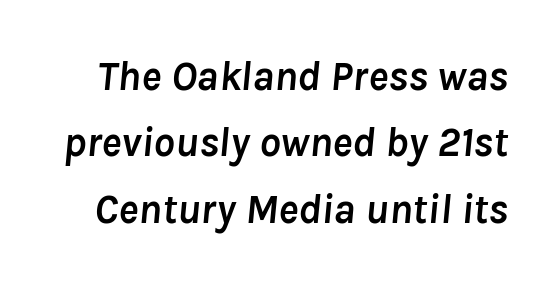
{"italic": "yes", "lean": "right", "slant_degrees": 8, "bold": "yes", "weight": "semibold", "width": "normal", "stroke_contrast": "low", "x_height": "medium", "monospaced": "no", "underline": "no", "line_spacing": "normal", "line_spacing_ratio": 1.58, "letter_spacing": "normal", "letter_spacing_em": 0.0, "glyph_px": 42}
